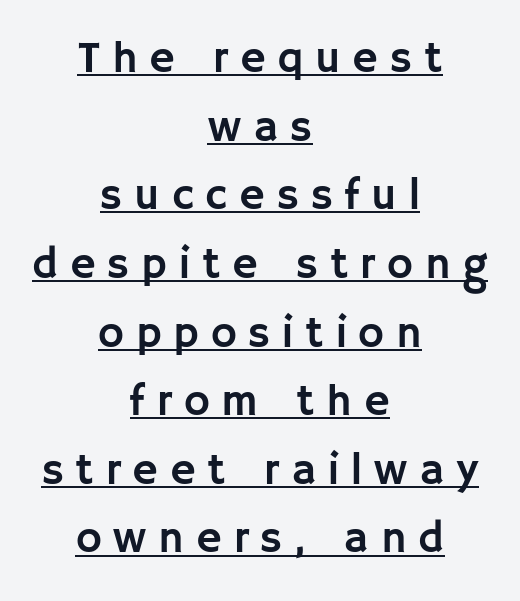
Q: Is the text italic (slanted)? A: No, it is upright.
Q: Is the typeface a serif or a sans-serif typeface? A: Sans-serif.
Q: Is the text underlined? A: Yes.
Q: How is the paragraph aligned? A: Centered.
Q: Is the spacing between letters normal or unusually wide? A: Unusually wide.
Q: Is the spacing between lines tight, normal or loose? A: Normal.
Q: Width (condensed, normal, or wide)? A: Normal.
Q: Stroke contrast? A: Low.
Q: x-height? A: Large.
Q: Monospaced? A: No.
